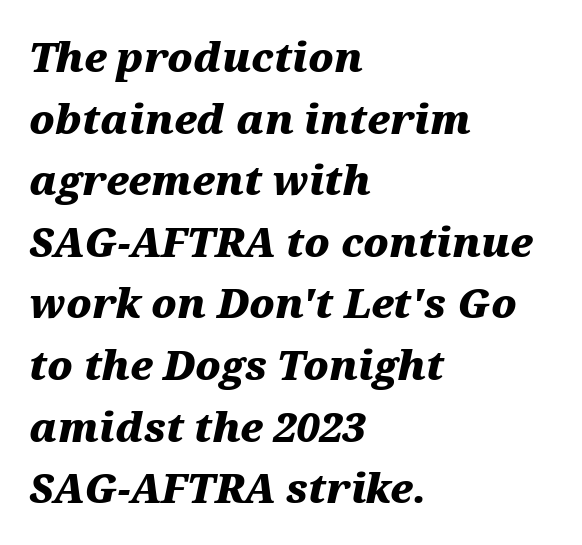
Q: Is the text bold? A: Yes.
Q: Is the text italic (slanted)? A: Yes, it leans right by about 12 degrees.
Q: Is the text underlined? A: No.
Q: How is the paragraph aligned? A: Left-aligned.
Q: Is the spacing between letters normal or unusually wide? A: Normal.
Q: Is the spacing between lines tight, normal or loose? A: Normal.
Q: Width (condensed, normal, or wide)? A: Wide.
Q: Stroke contrast? A: Medium.
Q: x-height? A: Medium.
Q: Monospaced? A: No.
